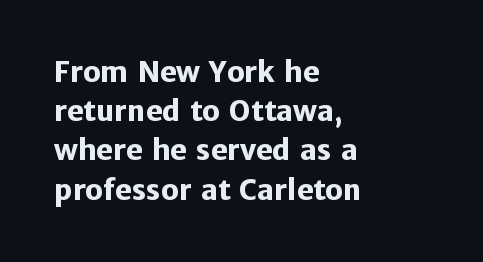
The image shows 28 px heavy sans-serif type, upright; set left-aligned, normal line spacing (1.4x), normal letter spacing, not underlined; low stroke contrast and a medium x-height.
